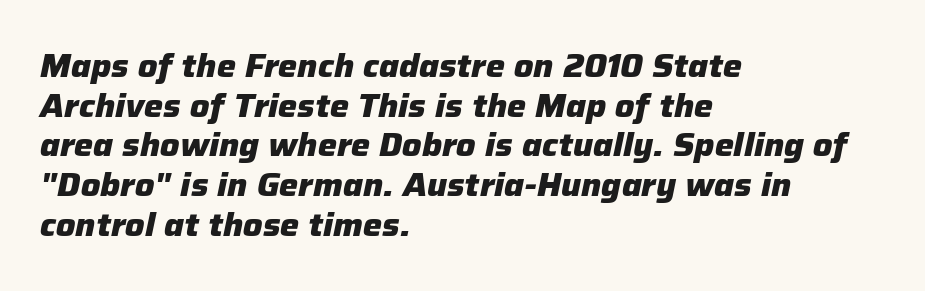
Heavy, bold letterforms. Characters follow at the spacing the type designer built in. The text block is weighted toward the left margin, trailing off unevenly rightward. The space beneath each line is pristine and unruled. There's an unmistakable incline to the writing here.
